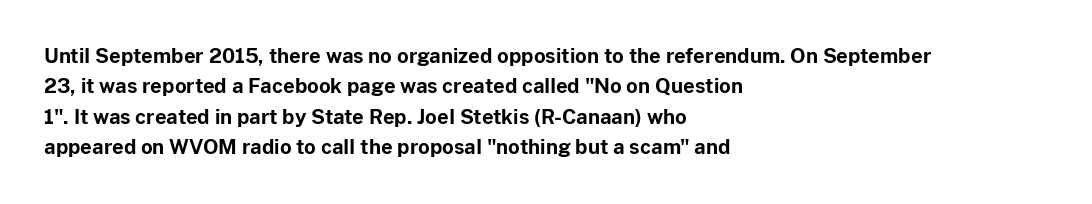
The image shows 20 px bold type, upright; set left-aligned, normal line spacing (1.52x), normal letter spacing, not underlined.
